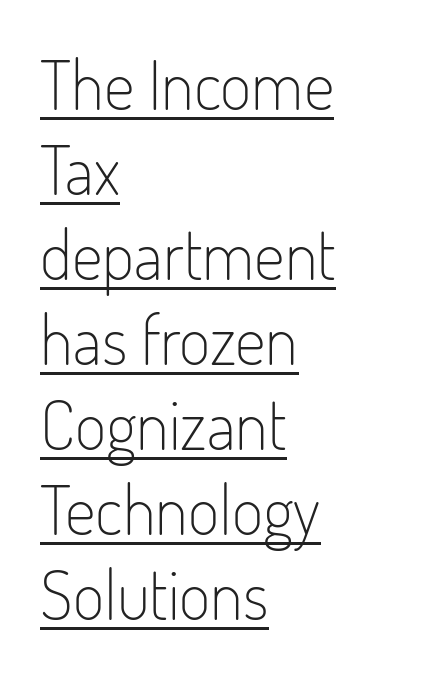
Serif or sans? Sans — the stroke terminals are bare. Words appear dense and cohesive because spacing is normal. The rendering anchors every line to the left-hand side. Bold? No — there's no thickening of the strokes.
